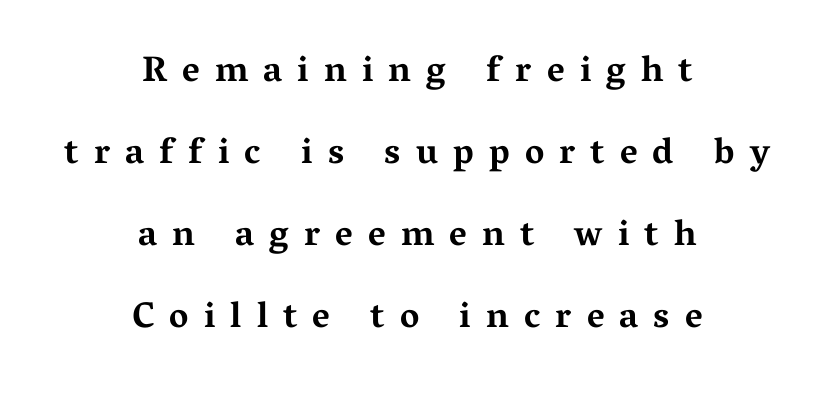
{"serif": "yes", "italic": "no", "bold": "yes", "weight": "bold", "width": "wide", "stroke_contrast": "medium", "x_height": "medium", "monospaced": "no", "underline": "no", "align": "center", "line_spacing": "loose", "line_spacing_ratio": 2.28, "letter_spacing": "wide", "letter_spacing_em": 0.42, "glyph_px": 36}
